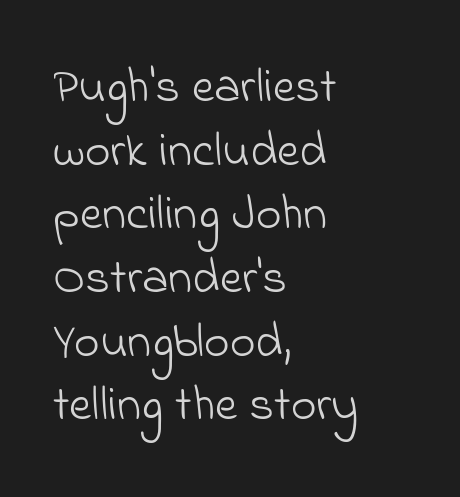
The image shows 49 px light sans-serif type; set left-aligned, normal line spacing (1.3x), normal letter spacing, not underlined; low stroke contrast and a small x-height.
